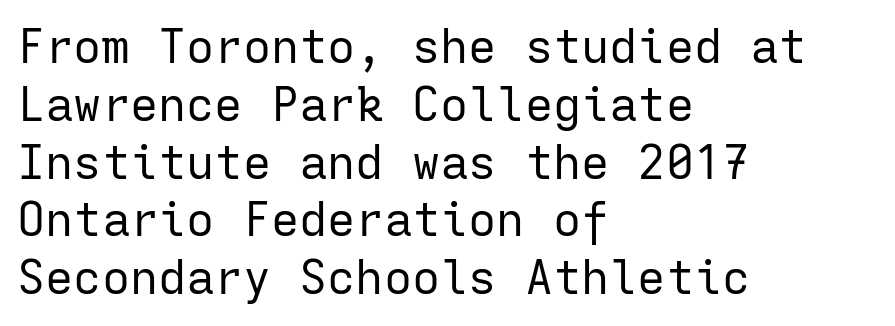
Q: Is the text bold? A: No.
Q: Is the text italic (slanted)? A: No, it is upright.
Q: Is the typeface a serif or a sans-serif typeface? A: Sans-serif.
Q: Is the text underlined? A: No.
Q: How is the paragraph aligned? A: Left-aligned.
Q: Is the spacing between letters normal or unusually wide? A: Normal.
Q: Width (condensed, normal, or wide)? A: Normal.
Q: Stroke contrast? A: Low.
Q: x-height? A: Medium.
Q: Monospaced? A: Yes.
